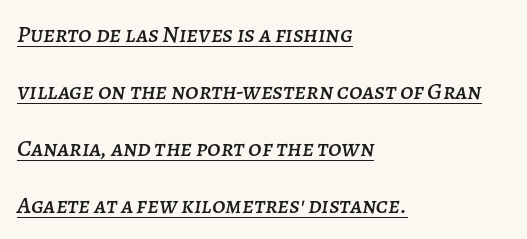
Q: Is the text italic (slanted)? A: Yes, it leans right by about 7 degrees.
Q: Is the text underlined? A: Yes.
Q: How is the paragraph aligned? A: Left-aligned.
Q: Is the spacing between letters normal or unusually wide? A: Normal.
Q: Is the spacing between lines tight, normal or loose? A: Loose.
